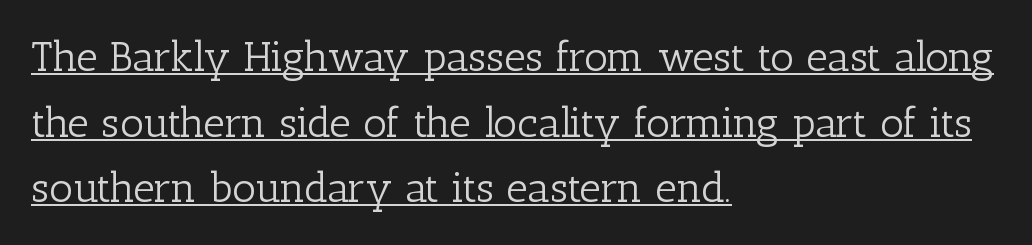
The image shows 42 px light serif type, upright; set left-aligned, normal line spacing (1.56x), normal letter spacing, underlined; low stroke contrast and a medium x-height.
